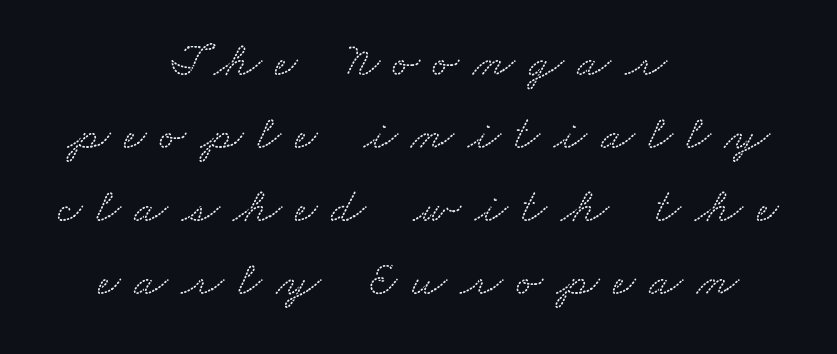
The image shows 49 px wide type; set centered, normal line spacing (1.49x), unusually wide letter spacing (+0.28 em), not underlined; low stroke contrast and a small x-height.
